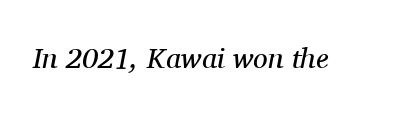
{"serif": "yes", "italic": "yes", "lean": "right", "slant_degrees": 11, "bold": "no", "weight": "regular", "width": "normal", "stroke_contrast": "medium", "x_height": "medium", "monospaced": "no", "underline": "no", "letter_spacing": "normal", "letter_spacing_em": 0.0, "glyph_px": 29}
